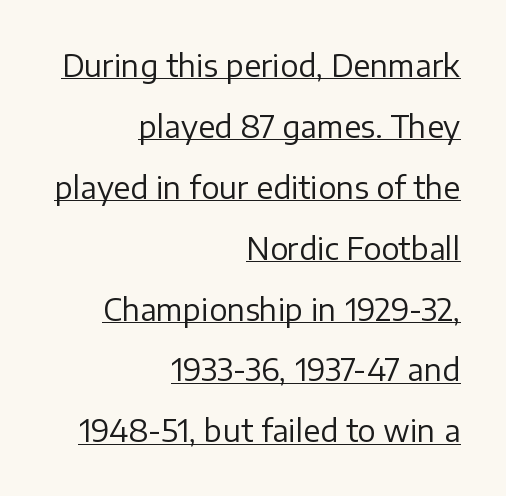
{"serif": "no", "italic": "no", "bold": "no", "weight": "regular", "width": "normal", "stroke_contrast": "low", "x_height": "medium", "monospaced": "no", "underline": "yes", "align": "right", "line_spacing": "loose", "line_spacing_ratio": 2.03, "letter_spacing": "normal", "letter_spacing_em": 0.0, "glyph_px": 30}
